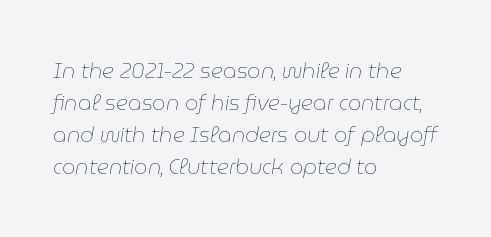
Q: Is the text bold? A: No.
Q: Is the text italic (slanted)? A: Yes, it leans right by about 9 degrees.
Q: Is the text underlined? A: No.
Q: How is the paragraph aligned? A: Left-aligned.
Q: Is the spacing between letters normal or unusually wide? A: Normal.
Q: Is the spacing between lines tight, normal or loose? A: Normal.
